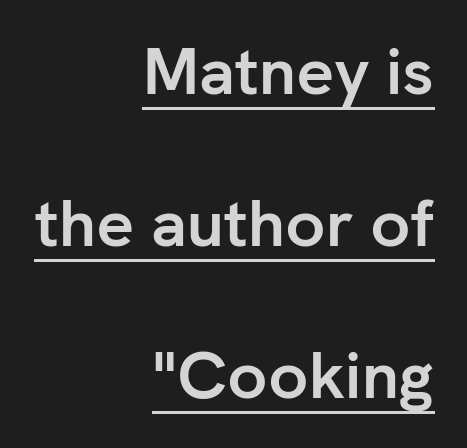
The image shows 66 px semibold sans-serif type, upright; set right-aligned, loose line spacing (2.3x), normal letter spacing, underlined; low stroke contrast and a medium x-height.
